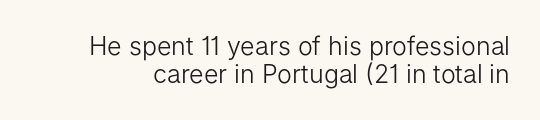
{"italic": "no", "bold": "no", "underline": "no", "line_spacing": "tight", "line_spacing_ratio": 1.12, "letter_spacing": "normal", "letter_spacing_em": 0.0, "glyph_px": 25}
